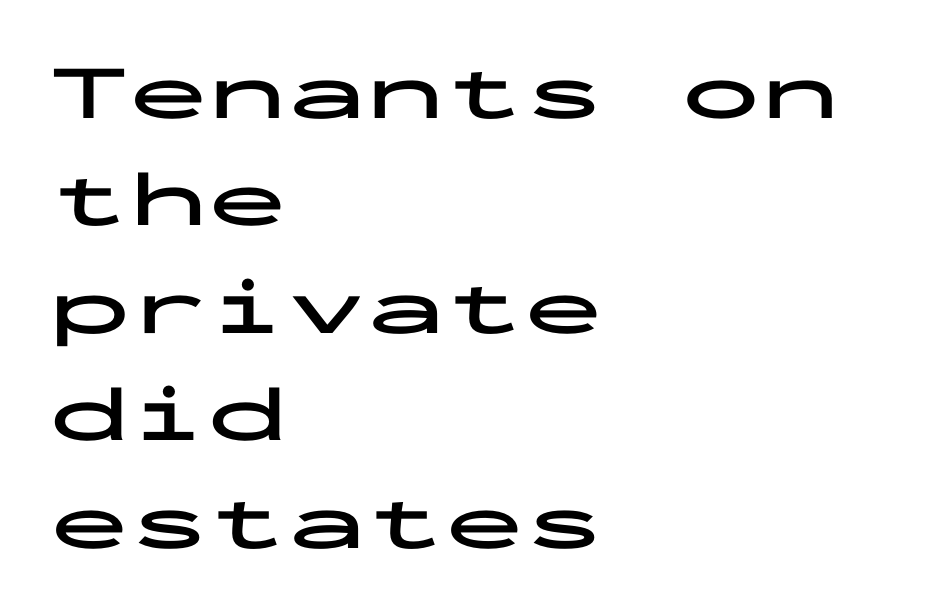
The face used here is monospaced, like something from a code editor. If you measured baseline to baseline, you'd find a middling distance. These lines are set flush left with a ragged right edge. Underlining? Definitely not there. Between one letter and the next there's only the usual sliver of space.
